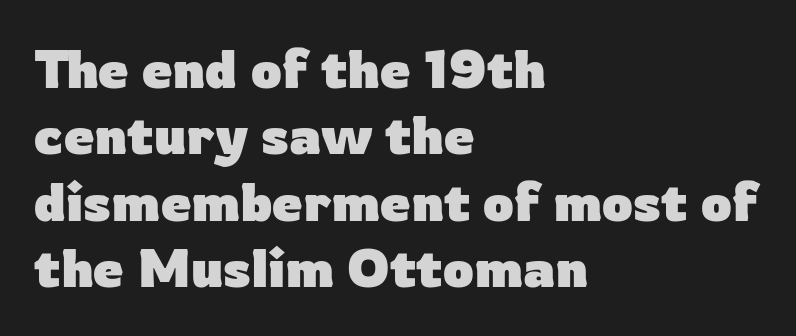
Leftover space on each line is placed entirely after the last word. The rendering keeps characters at their native spacing. The axis of the letterforms is exactly vertical. This sample has the flowing, uneven cadence of proportional lettering.
